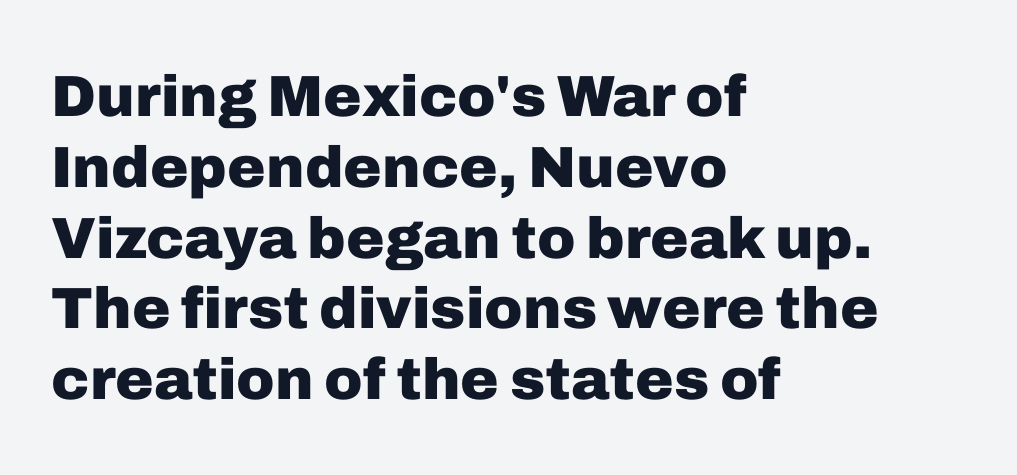
Bare-footed words on every line. Letterform terminals end flat and unadorned throughout the passage. Reading down the block, your eye returns to a fixed left position each line. These lines keep a tight, regular rhythm from letter to letter.
